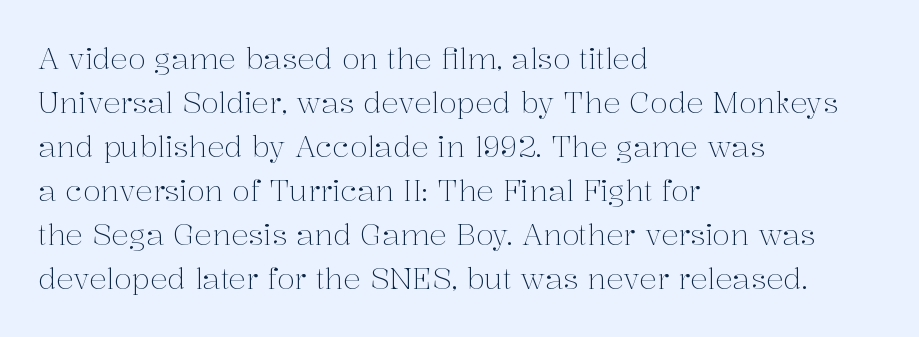
Q: Is the text bold? A: No.
Q: Is the text italic (slanted)? A: No, it is upright.
Q: Is the typeface a serif or a sans-serif typeface? A: Serif.
Q: Is the text underlined? A: No.
Q: How is the paragraph aligned? A: Left-aligned.
Q: Is the spacing between letters normal or unusually wide? A: Normal.
Q: Is the spacing between lines tight, normal or loose? A: Normal.
Q: Width (condensed, normal, or wide)? A: Normal.
Q: Stroke contrast? A: Medium.
Q: x-height? A: Medium.
Q: Monospaced? A: No.
